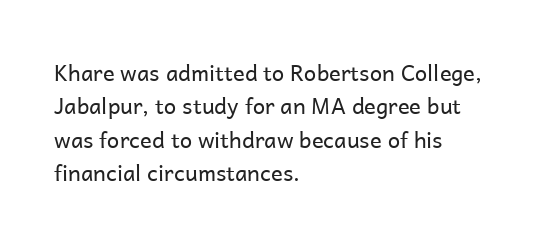
Summary of vertical rhythm: regular, with standard interline spacing. No extra ink here — the face is not bold. Quick note: not italic, upright. Horizontal alignment here is leftward, the default for most running prose.
